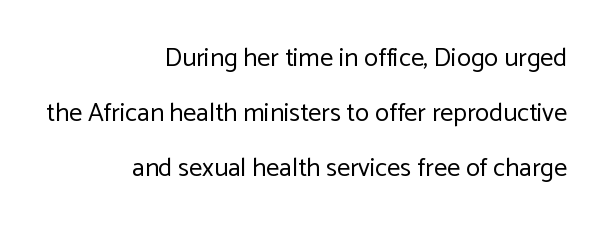
Q: Is the text bold? A: No.
Q: Is the text italic (slanted)? A: No, it is upright.
Q: Is the text underlined? A: No.
Q: How is the paragraph aligned? A: Right-aligned.
Q: Is the spacing between letters normal or unusually wide? A: Normal.
Q: Is the spacing between lines tight, normal or loose? A: Loose.
